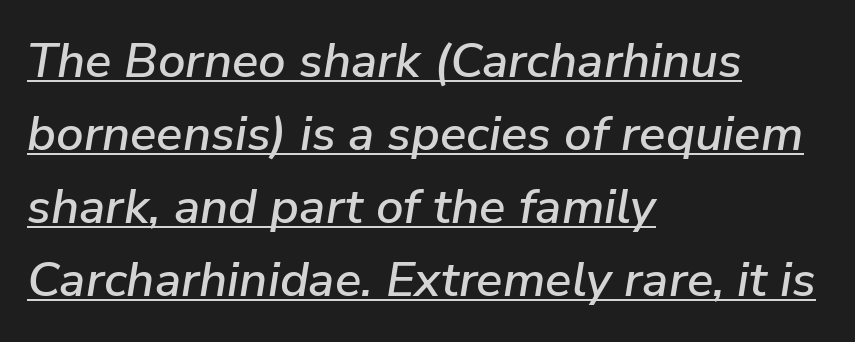
Q: Is the text italic (slanted)? A: Yes, it leans right by about 9 degrees.
Q: Is the text underlined? A: Yes.
Q: How is the paragraph aligned? A: Left-aligned.
Q: Is the spacing between letters normal or unusually wide? A: Normal.
Q: Is the spacing between lines tight, normal or loose? A: Normal.
Q: Width (condensed, normal, or wide)? A: Normal.
Q: Stroke contrast? A: Low.
Q: x-height? A: Medium.
Q: Monospaced? A: No.
